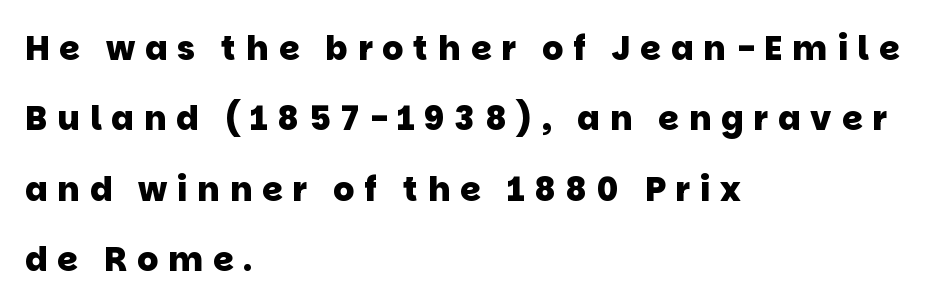
Q: Is the text bold? A: Yes.
Q: Is the typeface a serif or a sans-serif typeface? A: Sans-serif.
Q: Is the text underlined? A: No.
Q: How is the paragraph aligned? A: Left-aligned.
Q: Is the spacing between letters normal or unusually wide? A: Unusually wide.
Q: Is the spacing between lines tight, normal or loose? A: Loose.
Q: Width (condensed, normal, or wide)? A: Normal.
Q: Stroke contrast? A: Low.
Q: x-height? A: Large.
Q: Monospaced? A: No.
